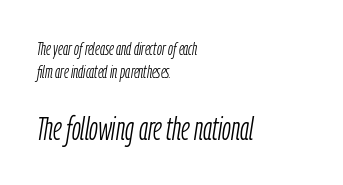
{"italic": "yes", "lean": "right", "slant_degrees": 9, "bold": "no", "weight": "light", "width": "condensed", "stroke_contrast": "low", "x_height": "medium", "monospaced": "no", "underline": "no", "align": "left", "line_spacing": "normal", "line_spacing_ratio": 1.28, "letter_spacing": "normal", "letter_spacing_em": 0.0, "larger_block": "second", "size_ratio": 1.78, "glyph_px": 32}
